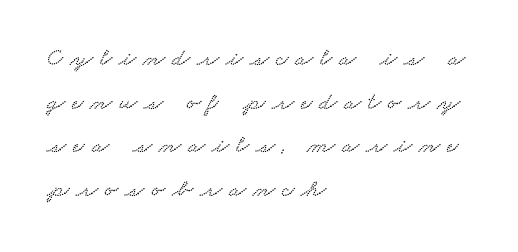
Q: Is the text underlined? A: No.
Q: How is the paragraph aligned? A: Left-aligned.
Q: Is the spacing between letters normal or unusually wide? A: Unusually wide.
